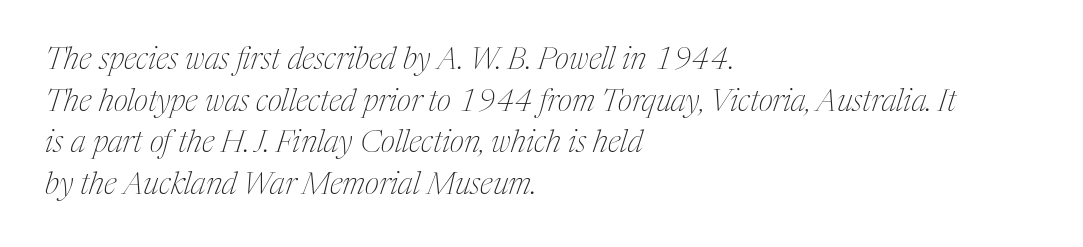
Q: Is the text bold? A: No.
Q: Is the text italic (slanted)? A: Yes, it leans right by about 17 degrees.
Q: Is the typeface a serif or a sans-serif typeface? A: Serif.
Q: Is the text underlined? A: No.
Q: How is the paragraph aligned? A: Left-aligned.
Q: Is the spacing between letters normal or unusually wide? A: Normal.
Q: Is the spacing between lines tight, normal or loose? A: Normal.
Q: Width (condensed, normal, or wide)? A: Condensed.
Q: Stroke contrast? A: Medium.
Q: x-height? A: Medium.
Q: Monospaced? A: No.
